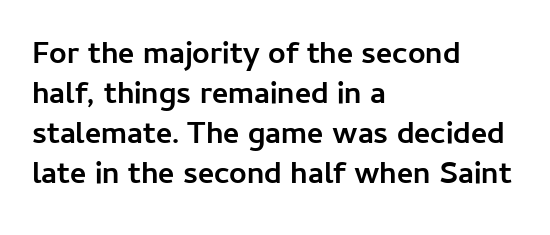
Classification — sans serif. A roman cut, with each character standing at attention. Lines of text with bare space underneath. Between one letter and the next there's only the usual sliver of space. The lines sit at an ordinary, default distance from one another.
